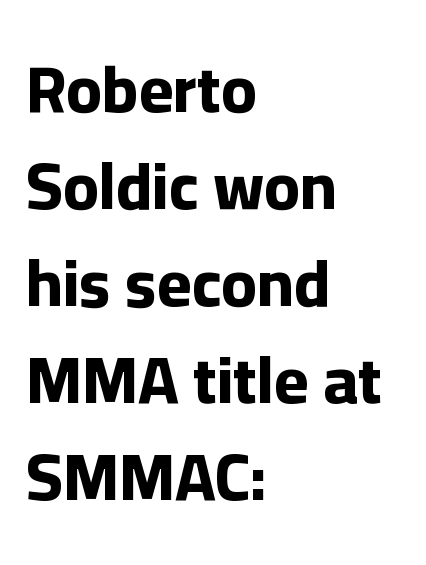
Q: Is the text bold? A: Yes.
Q: Is the text italic (slanted)? A: No, it is upright.
Q: Is the typeface a serif or a sans-serif typeface? A: Sans-serif.
Q: Is the text underlined? A: No.
Q: How is the paragraph aligned? A: Left-aligned.
Q: Is the spacing between letters normal or unusually wide? A: Normal.
Q: Is the spacing between lines tight, normal or loose? A: Normal.
Q: Width (condensed, normal, or wide)? A: Normal.
Q: Stroke contrast? A: Low.
Q: x-height? A: Medium.
Q: Monospaced? A: No.
